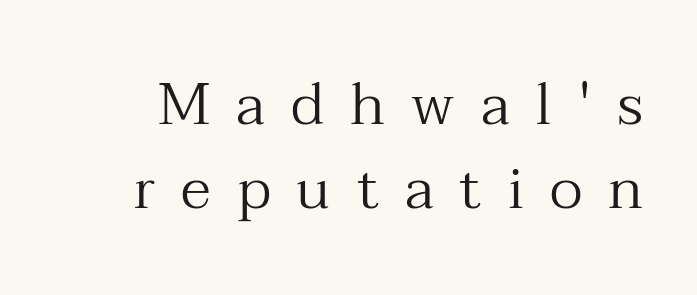
The image shows 59 px regular-weight serif type, upright; set normal line spacing (1.43x), unusually wide letter spacing (+0.44 em), not underlined; medium stroke contrast and a medium x-height.
